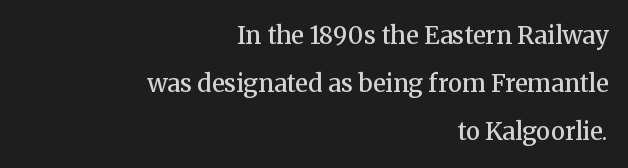
Q: Is the text bold? A: Semi-bold.
Q: Is the text italic (slanted)? A: No, it is upright.
Q: Is the text underlined? A: No.
Q: How is the paragraph aligned? A: Right-aligned.
Q: Is the spacing between letters normal or unusually wide? A: Normal.
Q: Is the spacing between lines tight, normal or loose? A: Loose.
